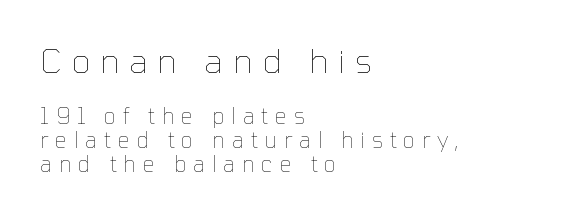
The letterforms stand isolated, each surrounded by extra space. The letters advance in unequal steps, a hallmark of proportional type. Nothing heavy about these letters — not bold at all. Underlining? Definitely not there. Ascenders rise straight up at ninety degrees. You get the large type first, then a drop to smaller type.
